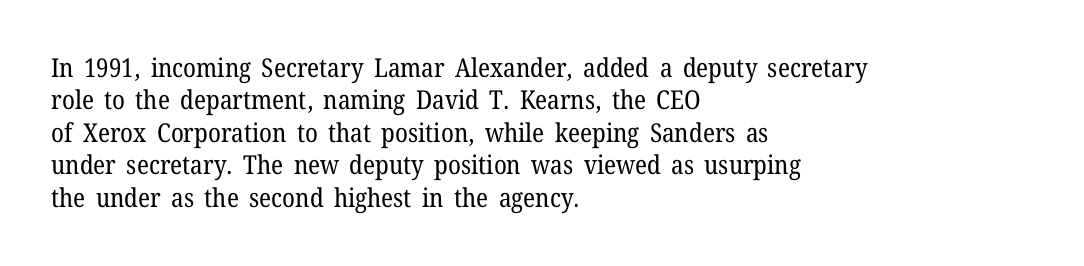
Line spacing here is normal. Nobody touched the tracking dial on this one. Quick note: underline off. Designer's note — italics off, roman on. The lines are quadded left.
